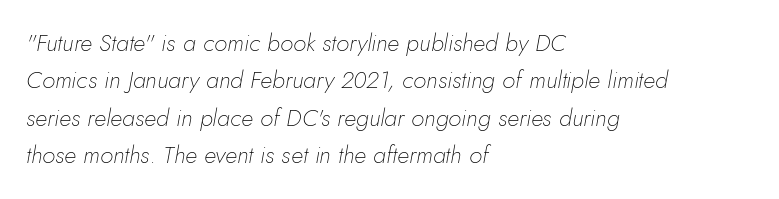
Letters have the restrained weight of plain body copy at most. Regarding leading, the lines here are spaced in the standard way. This rendering features lettering with no underline. Line beginnings align vertically; line endings do not. Honestly, the letter spacing is just normal — you wouldn't notice it.
